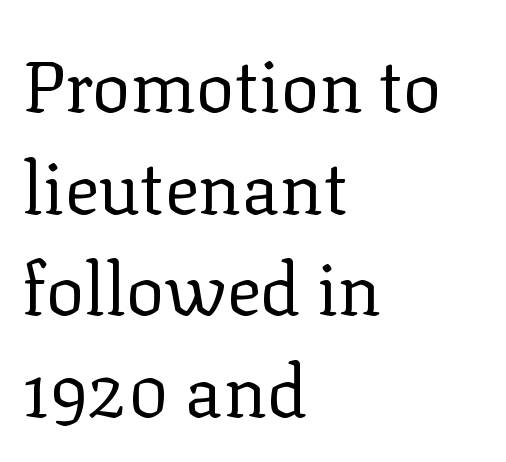
The image shows 72 px regular-weight serif type, upright; set left-aligned, normal line spacing (1.41x), normal letter spacing, not underlined; low stroke contrast and a medium x-height.
